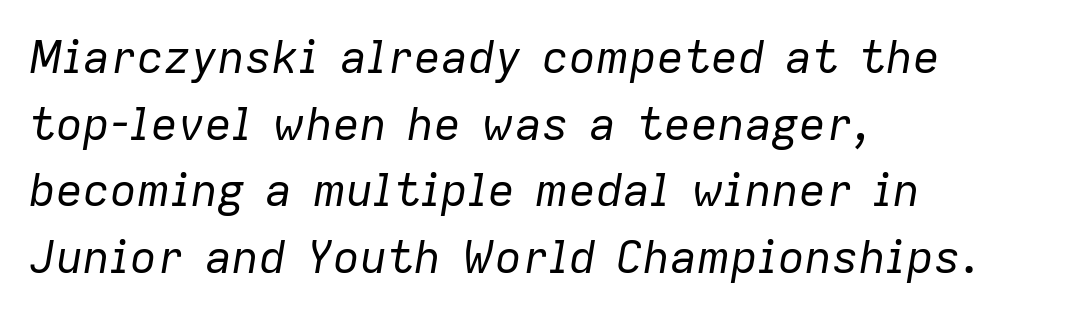
Q: Is the text bold? A: No.
Q: Is the text italic (slanted)? A: Yes, it leans right by about 9 degrees.
Q: Is the text underlined? A: No.
Q: How is the paragraph aligned? A: Left-aligned.
Q: Is the spacing between letters normal or unusually wide? A: Normal.
Q: Is the spacing between lines tight, normal or loose? A: Normal.
Q: Width (condensed, normal, or wide)? A: Normal.
Q: Stroke contrast? A: Low.
Q: x-height? A: Medium.
Q: Monospaced? A: No.
